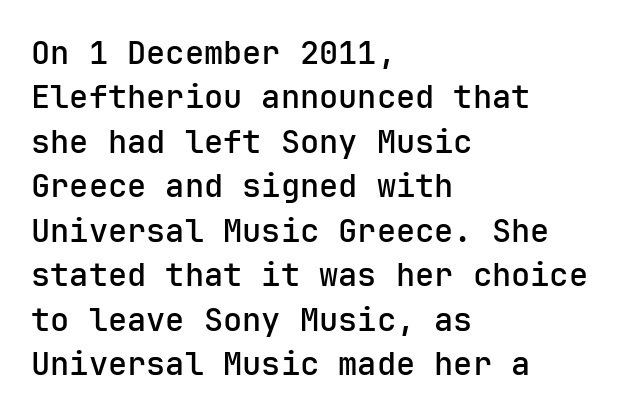
Regular leading. Line starts are locked; line ends wander. Posture: straight, roman, zero tilt. You could count columns in this text — the font is strictly monospaced. A typesetter would label this face a sans. The glyphs are unaccompanied by any horizontal stroke below them.
